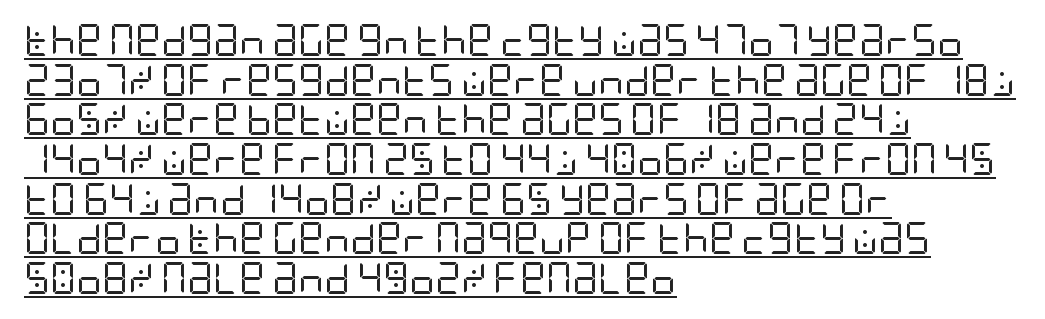
{"serif": "no", "italic": "no", "bold": "no", "weight": "regular", "width": "condensed", "stroke_contrast": "low", "x_height": "large", "underline": "yes", "align": "left", "line_spacing_ratio": 1.24, "letter_spacing": "normal", "letter_spacing_em": 0.0, "glyph_px": 32}
